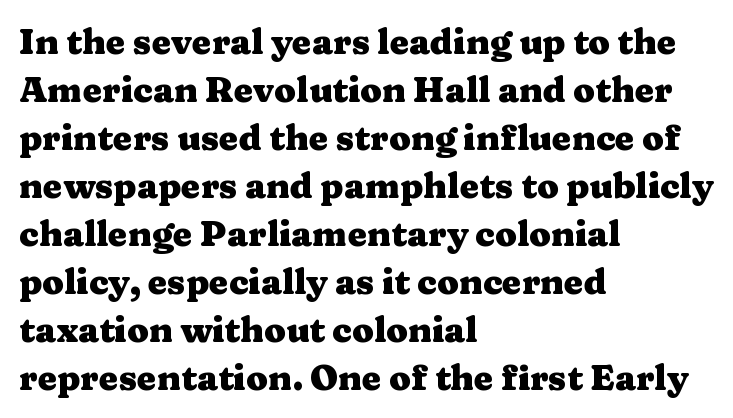
Students, note that the glyphs here touch the page at normal intervals. Is there much room between lines? A standard amount, neither cramped nor airy. How heavy is the stroke? Heavy — this is a bold. Proportional: the letters do not fall into vertical columns.
